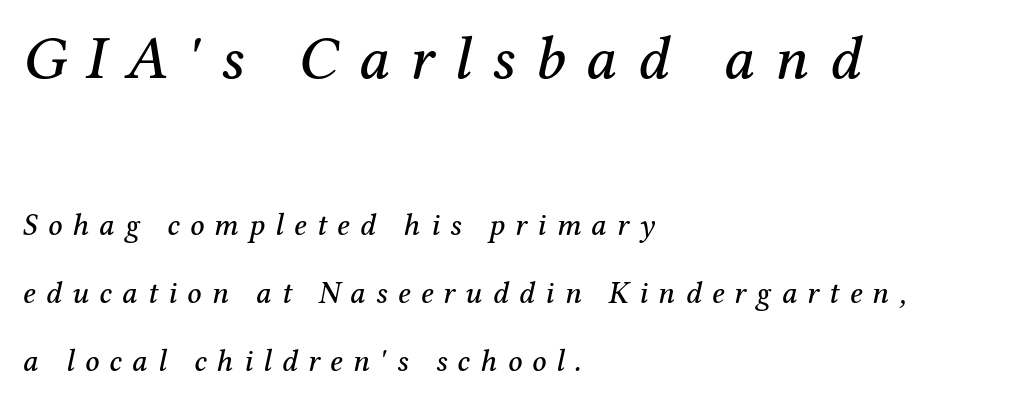
The image shows 62 px serif type, italic (leaning right); set left-aligned, loose line spacing (2.19x), unusually wide letter spacing (+0.33 em), not underlined; the first (top) block is 2.0x larger; medium stroke contrast and a medium x-height.
